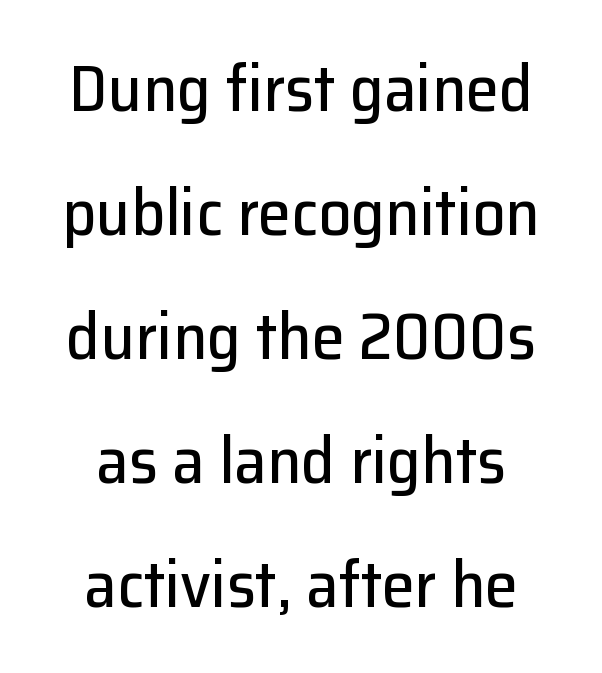
Each word holds together tightly as a unit, with standard inter-letter gaps. The designer went with a sans here, leaving each stem footless. Each letter keeps its own natural width here, so spacing adapts to shape. The type sits square on the baseline with zero lean. Beneath every word, the page is bare.
